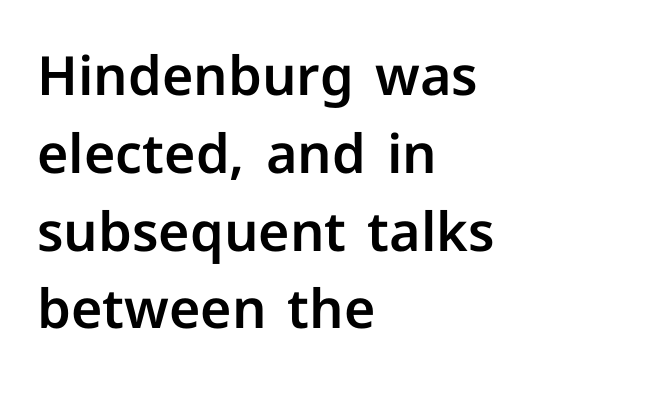
{"serif": "no", "italic": "no", "width": "normal", "stroke_contrast": "low", "x_height": "medium", "monospaced": "no", "underline": "no", "align": "left", "line_spacing": "normal", "line_spacing_ratio": 1.44, "letter_spacing": "normal", "letter_spacing_em": 0.0, "glyph_px": 54}
